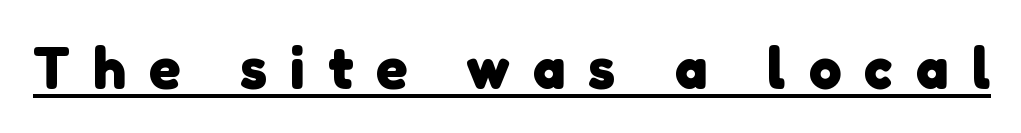
Q: Is the text bold? A: Yes.
Q: Is the typeface a serif or a sans-serif typeface? A: Sans-serif.
Q: Is the text underlined? A: Yes.
Q: Is the spacing between letters normal or unusually wide? A: Unusually wide.
Q: Width (condensed, normal, or wide)? A: Normal.
Q: Stroke contrast? A: Low.
Q: x-height? A: Medium.
Q: Monospaced? A: No.
